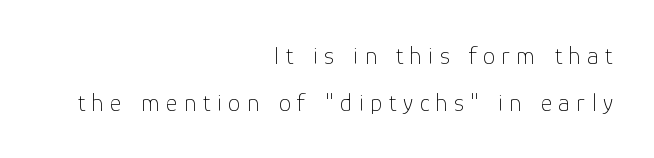
The image shows 25 px text type, upright; set right-aligned, line spacing 1.88x, unusually wide letter spacing (+0.26 em), not underlined.
